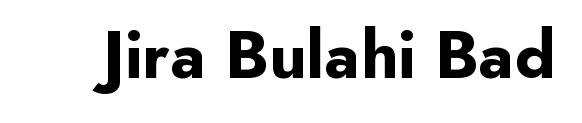
This sample has the flowing, uneven cadence of proportional lettering. The rendering uses a bold face; every stroke is thick and dark. Each row of text sits above clean, open space. No feet cap the strokes, marking this as sans-serif type. The tracking reads as untouched default to a designer's eye. Ascenders rise straight up at ninety degrees.
